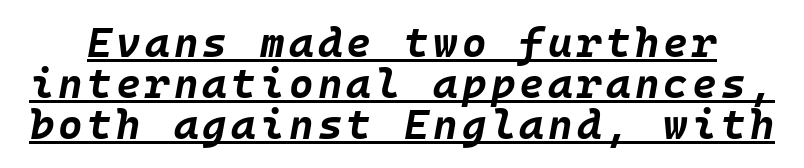
The glyphs have the mass of a bold cut. Yep, that's italic — everything's leaning. Quick note: interline space is minimal. Is there an underline? Yes — a line sits under the letters.
